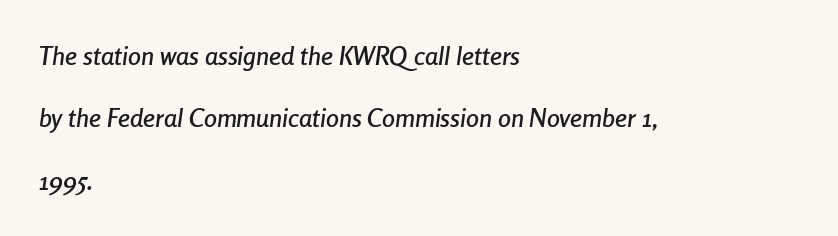
{"italic": "yes", "lean": "right", "slant_degrees": 8, "underline": "no", "align": "left", "line_spacing": "loose", "line_spacing_ratio": 2.4, "letter_spacing": "normal", "letter_spacing_em": 0.0, "glyph_px": 26}
